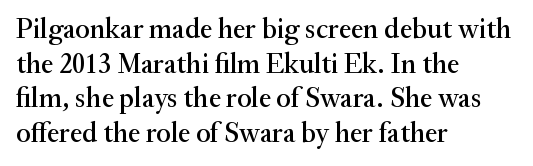
Q: Is the text italic (slanted)? A: No, it is upright.
Q: Is the typeface a serif or a sans-serif typeface? A: Serif.
Q: Is the text underlined? A: No.
Q: How is the paragraph aligned? A: Left-aligned.
Q: Is the spacing between letters normal or unusually wide? A: Normal.
Q: Width (condensed, normal, or wide)? A: Normal.
Q: Stroke contrast? A: Medium.
Q: x-height? A: Small.
Q: Monospaced? A: No.
